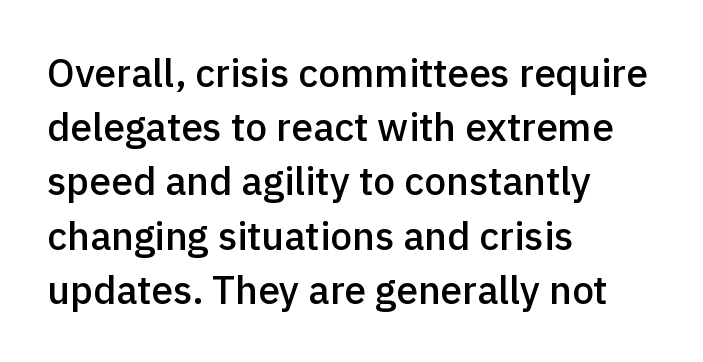
{"serif": "no", "italic": "no", "bold": "semi", "weight": "semibold", "width": "normal", "x_height": "medium", "monospaced": "no", "underline": "no", "align": "left", "line_spacing": "normal", "line_spacing_ratio": 1.39, "letter_spacing": "normal", "letter_spacing_em": 0.0, "glyph_px": 39}
